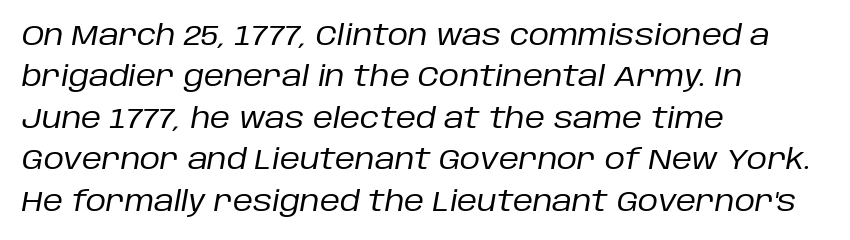
Reading down the block, your eye returns to a fixed left position each line. Each new line begins a customary step beneath the previous one. Yep, that's italic — everything's leaning. Each stroke keeps to a modest, everyday thickness or less.
